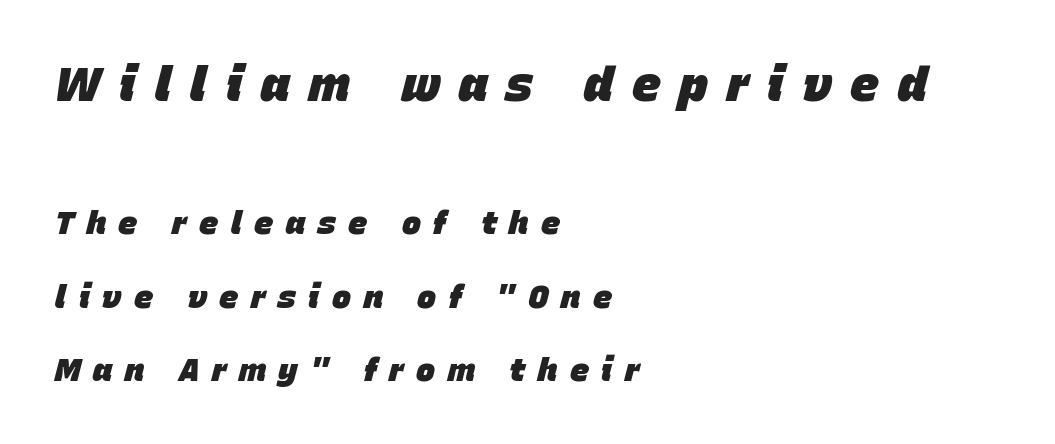
Q: Is the text bold? A: Yes.
Q: Is the text italic (slanted)? A: Yes, it leans right by about 15 degrees.
Q: Is the text underlined? A: No.
Q: How is the paragraph aligned? A: Left-aligned.
Q: Is the spacing between letters normal or unusually wide? A: Unusually wide.
Q: Is the spacing between lines tight, normal or loose? A: Loose.
Q: Which block of text is set in a larger size, the first (top) or the second (bottom)? A: The first (top) one.
Q: Width (condensed, normal, or wide)? A: Normal.
Q: Stroke contrast? A: Low.
Q: x-height? A: Large.
Q: Monospaced? A: No.
